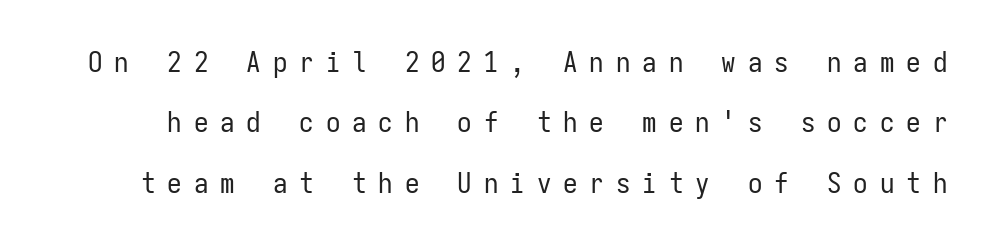
{"serif": "no", "italic": "no", "bold": "no", "weight": "regular", "width": "condensed", "stroke_contrast": "low", "x_height": "medium", "monospaced": "yes", "underline": "no", "line_spacing": "loose", "line_spacing_ratio": 2.08, "letter_spacing": "wide", "letter_spacing_em": 0.41, "glyph_px": 29}
